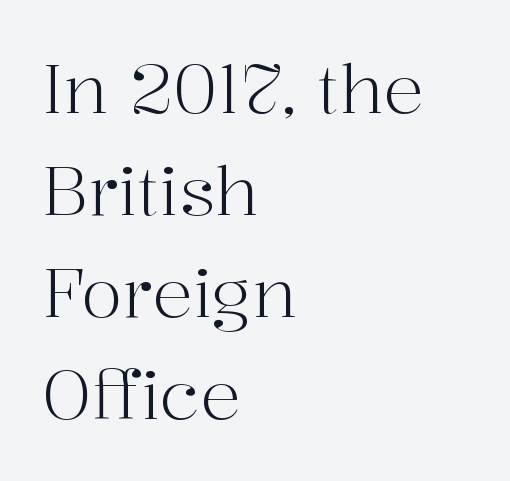
{"serif": "yes", "italic": "no", "bold": "no", "weight": "light", "width": "normal", "stroke_contrast": "high", "x_height": "medium", "monospaced": "no", "underline": "no", "align": "left", "line_spacing": "normal", "line_spacing_ratio": 1.5, "letter_spacing": "normal", "letter_spacing_em": 0.0, "glyph_px": 68}
